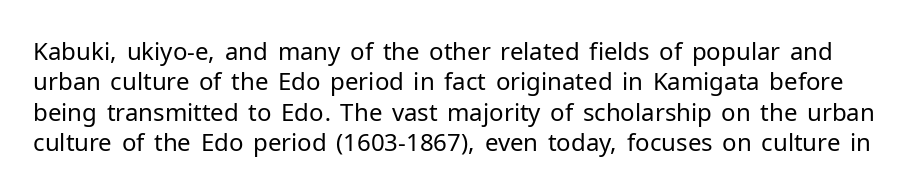
Q: Is the text bold? A: No.
Q: Is the text italic (slanted)? A: No, it is upright.
Q: Is the text underlined? A: No.
Q: Is the spacing between letters normal or unusually wide? A: Normal.
Q: Is the spacing between lines tight, normal or loose? A: Normal.
